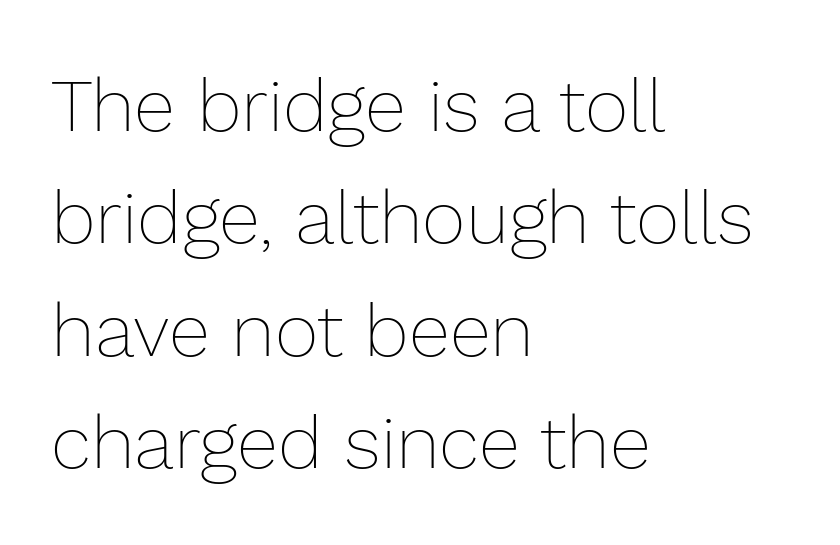
Honestly, the letter spacing is just normal — you wouldn't notice it. Is there much room between lines? A standard amount, neither cramped nor airy. Every row of glyphs begins at an identical x-position on the left. This sample has the flowing, uneven cadence of proportional lettering. The type sits square on the baseline with zero lean.
